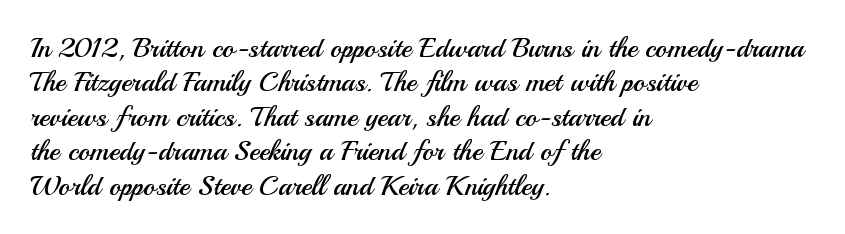
Q: Is the text bold? A: No.
Q: Is the text italic (slanted)? A: Yes.
Q: Is the typeface a serif or a sans-serif typeface? A: Sans-serif.
Q: Is the text underlined? A: No.
Q: How is the paragraph aligned? A: Left-aligned.
Q: Is the spacing between letters normal or unusually wide? A: Normal.
Q: Width (condensed, normal, or wide)? A: Normal.
Q: Stroke contrast? A: Medium.
Q: x-height? A: Small.
Q: Monospaced? A: No.
